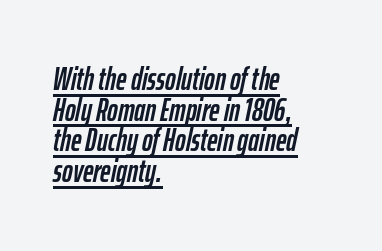
The image shows 32 px condensed type, italic (leaning right); set left-aligned, tight line spacing (0.96x), normal letter spacing, underlined; low stroke contrast and a medium x-height.
